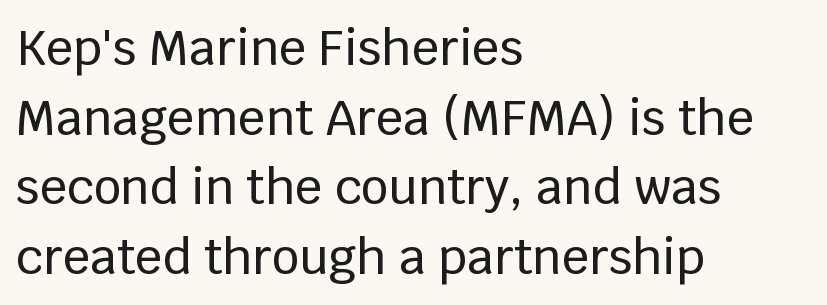
{"serif": "no", "italic": "no", "width": "normal", "stroke_contrast": "low", "x_height": "large", "monospaced": "no", "underline": "no", "align": "left", "line_spacing": "normal", "line_spacing_ratio": 1.45, "letter_spacing": "normal", "letter_spacing_em": 0.0, "glyph_px": 48}
